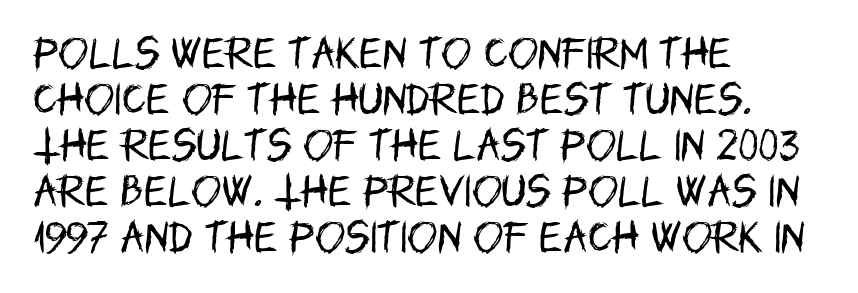
This is roman type, the default non-slanted kind. Which margin do the lines hug? The left one — the right edge is uneven. Rule under the text: the space is simply empty. The rows are spaced the way most documents space them. The font is comparable to plain body text, perhaps lighter. Character widths vary here, with narrow letters taking less room than wide ones.
